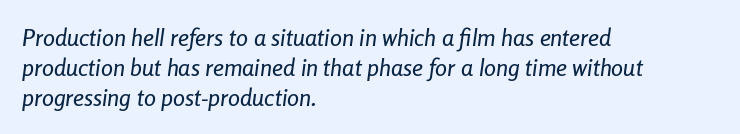
How are the letters spaced? Ordinarily, with no added tracking. Every character sits at an angle, as italics do. In CSS terms this would be text-align: left. The gap between lines stays unmarked.
